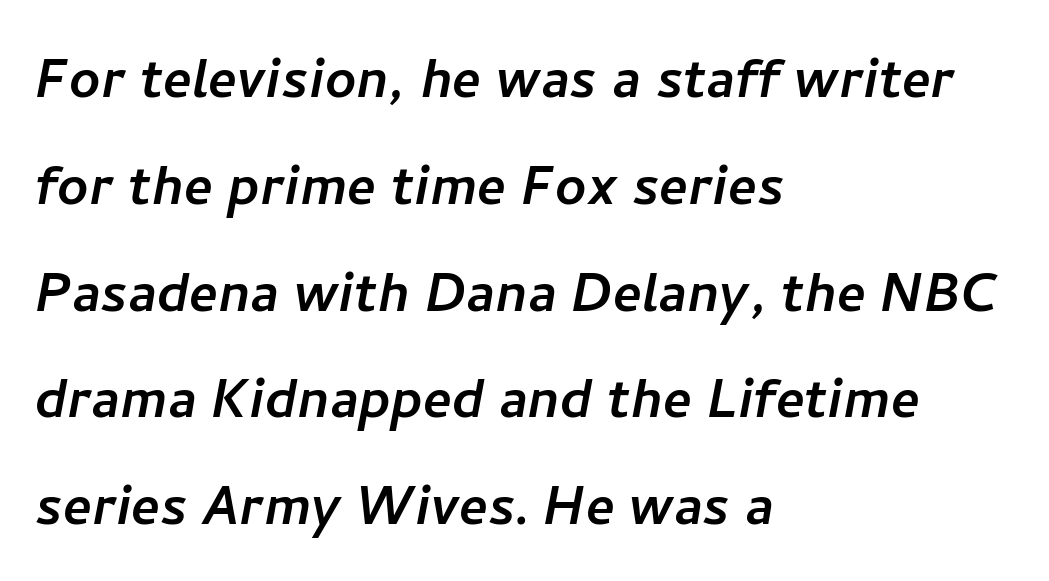
Tracking value appears to be zero — textbook default spacing. The space directly below the letters is spotless. In CSS terms this would be text-align: left. The passage shown is typed in a proportional face where columns would drift.
